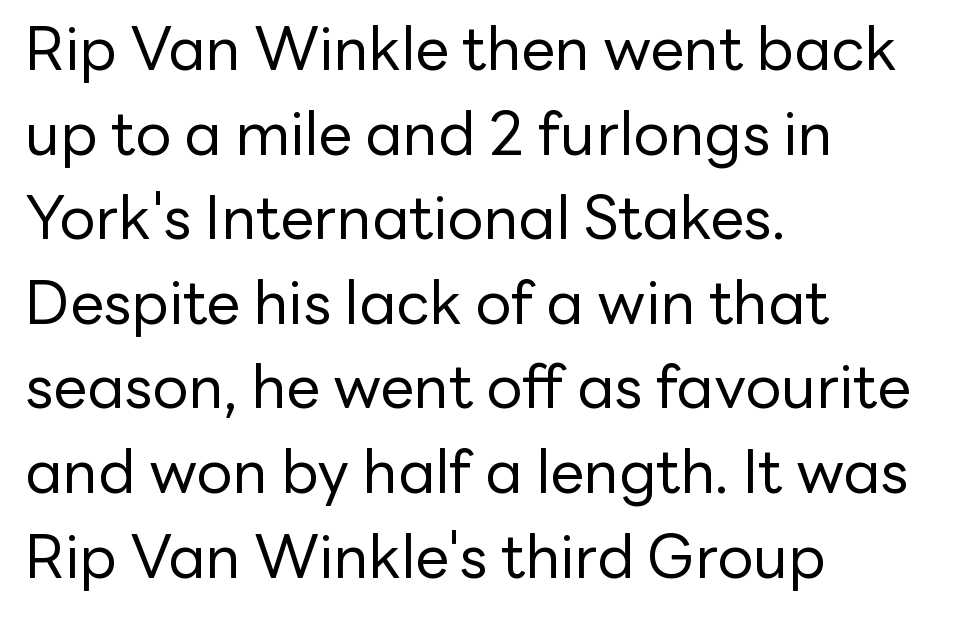
In terms of letterform style, serifs are entirely absent. Check the space under the baseline: it is left empty. The face used here is proportionally spaced, like ordinary book or web type. Line beginnings align vertically; line endings do not. Tracking here is standard; glyphs follow each other at the usual distance. Does the leading feel generous? No, just average.
